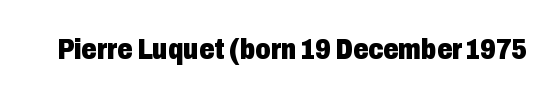
Looks like regular typesetting: each glyph gets only the width it needs. Classification — sans serif. Stroke thickness is high; the sample reads as a true bold. The lettering holds an erect, upright posture throughout. The area under the type is left untouched.
